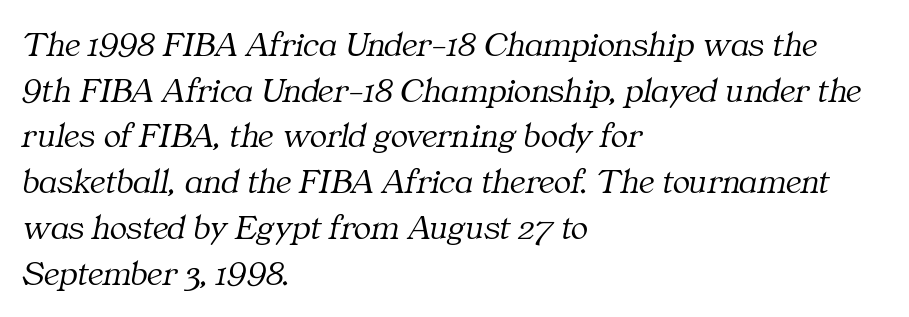
Q: Is the text bold? A: No.
Q: Is the text italic (slanted)? A: Yes, it leans right by about 11 degrees.
Q: Is the typeface a serif or a sans-serif typeface? A: Serif.
Q: Is the text underlined? A: No.
Q: How is the paragraph aligned? A: Left-aligned.
Q: Is the spacing between letters normal or unusually wide? A: Normal.
Q: Is the spacing between lines tight, normal or loose? A: Normal.
Q: Width (condensed, normal, or wide)? A: Normal.
Q: Stroke contrast? A: Medium.
Q: x-height? A: Medium.
Q: Monospaced? A: No.
